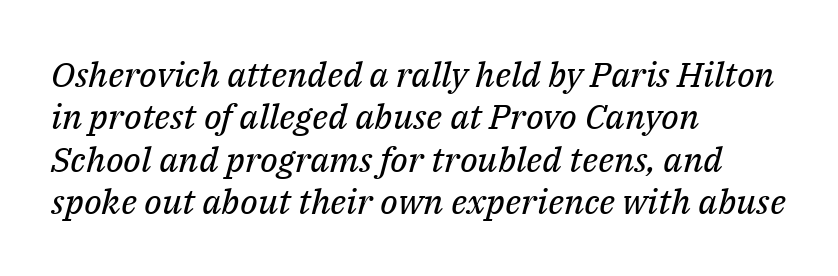
{"serif": "yes", "italic": "yes", "lean": "right", "slant_degrees": 14, "bold": "no", "weight": "regular", "width": "normal", "stroke_contrast": "medium", "x_height": "medium", "monospaced": "no", "underline": "no", "align": "left", "line_spacing_ratio": 1.21, "letter_spacing": "normal", "letter_spacing_em": 0.0, "glyph_px": 35}
